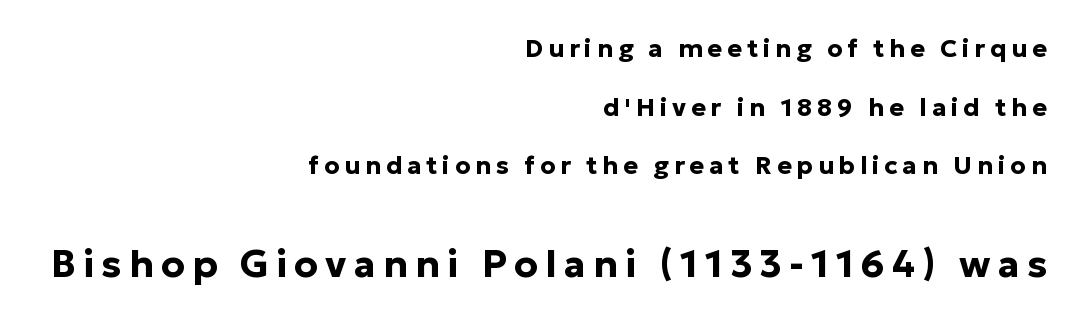
The image shows 38 px bold sans-serif type, upright; set right-aligned, loose line spacing (2.35x), not underlined; the second (bottom) block is 1.52x larger; low stroke contrast and a medium x-height.
